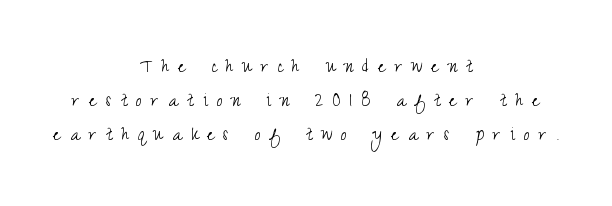
Q: Is the text bold? A: No.
Q: Is the text italic (slanted)? A: No, it is upright.
Q: Is the text underlined? A: No.
Q: How is the paragraph aligned? A: Centered.
Q: Is the spacing between letters normal or unusually wide? A: Unusually wide.
Q: Is the spacing between lines tight, normal or loose? A: Normal.
